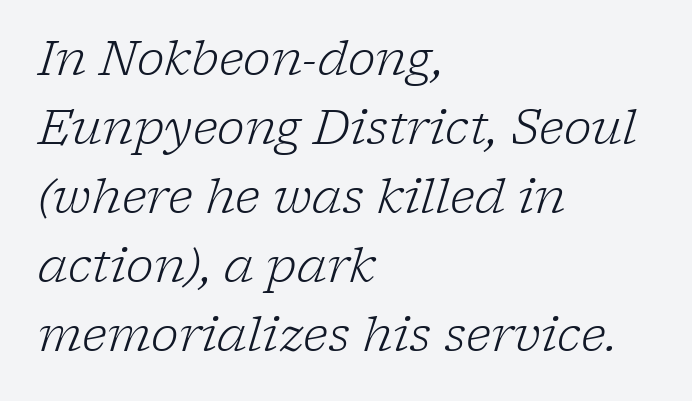
The face used here has a pronounced slope to its letters. Rule under the text: the space is simply empty. No letter is thick-stroked: the sample isn't bold. The rendering uses natural spacing where letterforms have individual widths.
